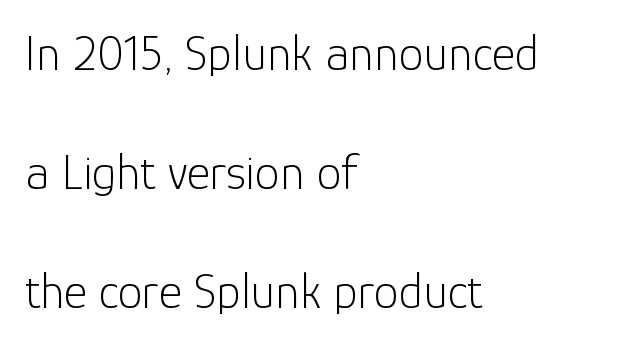
Q: Is the text bold? A: No.
Q: Is the text italic (slanted)? A: No, it is upright.
Q: Is the typeface a serif or a sans-serif typeface? A: Sans-serif.
Q: Is the text underlined? A: No.
Q: How is the paragraph aligned? A: Left-aligned.
Q: Is the spacing between letters normal or unusually wide? A: Normal.
Q: Is the spacing between lines tight, normal or loose? A: Loose.
Q: Width (condensed, normal, or wide)? A: Normal.
Q: Stroke contrast? A: Low.
Q: x-height? A: Medium.
Q: Monospaced? A: No.
